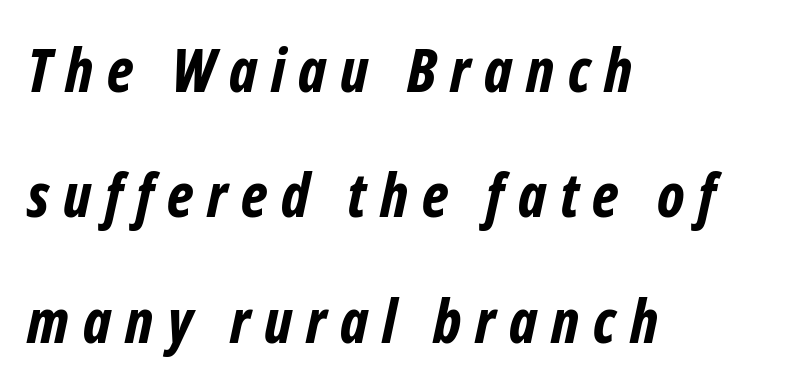
A student would call this left alignment; a typographer would say flush left, rag right. These lines are rendered in a variable-pitch font. Each new line begins a long way beneath the previous one. How are the letters spaced? Widely, with obvious added tracking.
